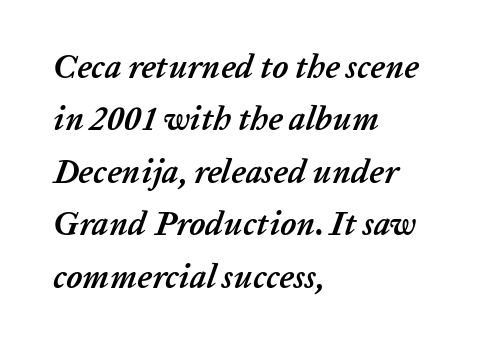
The image shows 33 px semibold type, italic (leaning right); set left-aligned, normal line spacing (1.59x), normal letter spacing, not underlined; low stroke contrast and a medium x-height.
